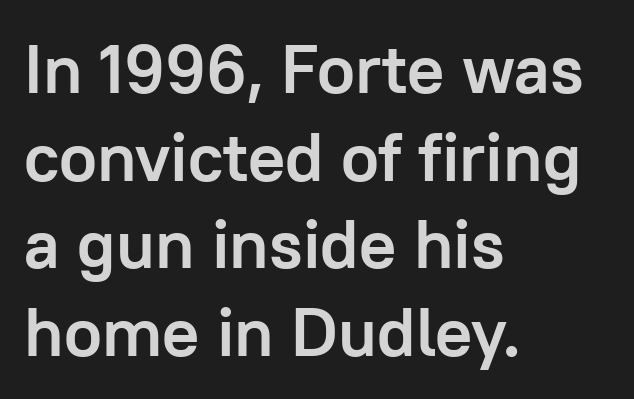
The image shows 69 px semibold sans-serif type, upright; set left-aligned, normal line spacing (1.27x), normal letter spacing, not underlined; low stroke contrast and a medium x-height.
